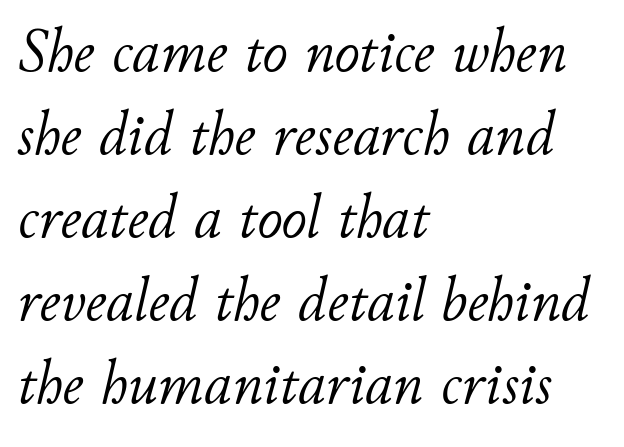
The image shows 62 px light type, italic (leaning right); set left-aligned, normal line spacing (1.34x), normal letter spacing, not underlined; low stroke contrast and a small x-height.
